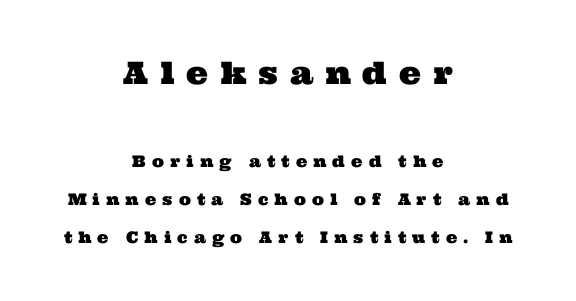
{"serif": "yes", "width": "wide", "stroke_contrast": "medium", "x_height": "medium", "monospaced": "no", "underline": "no", "align": "center", "line_spacing": "loose", "line_spacing_ratio": 2.37, "letter_spacing": "wide", "letter_spacing_em": 0.38, "larger_block": "first", "size_ratio": 1.94, "glyph_px": 31}
